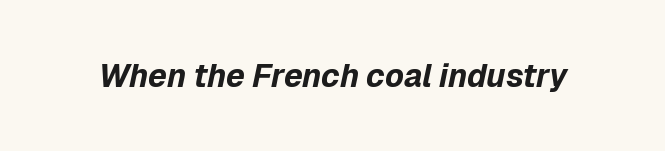
{"italic": "yes", "lean": "right", "slant_degrees": 12, "bold": "yes", "weight": "bold", "width": "normal", "stroke_contrast": "low", "x_height": "medium", "monospaced": "no", "underline": "no", "letter_spacing": "normal", "letter_spacing_em": 0.0, "glyph_px": 32}
